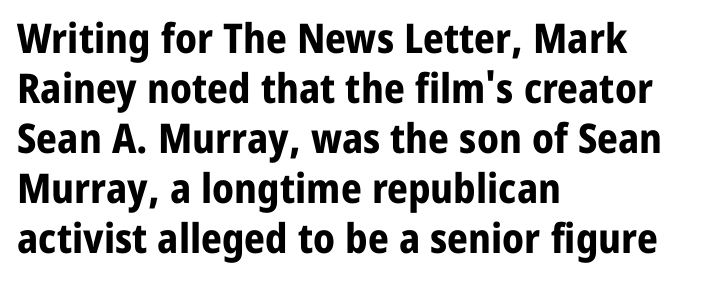
Q: Is the text bold? A: Yes.
Q: Is the text italic (slanted)? A: No, it is upright.
Q: Is the typeface a serif or a sans-serif typeface? A: Sans-serif.
Q: Is the text underlined? A: No.
Q: How is the paragraph aligned? A: Left-aligned.
Q: Is the spacing between letters normal or unusually wide? A: Normal.
Q: Width (condensed, normal, or wide)? A: Normal.
Q: Stroke contrast? A: Low.
Q: x-height? A: Medium.
Q: Monospaced? A: No.
